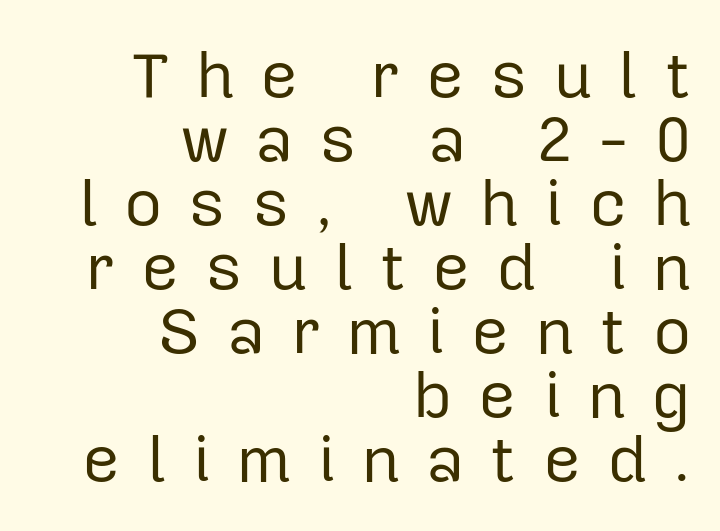
{"serif": "no", "italic": "no", "bold": "no", "weight": "regular", "width": "normal", "stroke_contrast": "low", "x_height": "medium", "monospaced": "no", "underline": "no", "align": "right", "line_spacing": "tight", "line_spacing_ratio": 0.97, "letter_spacing": "wide", "letter_spacing_em": 0.39, "glyph_px": 66}
